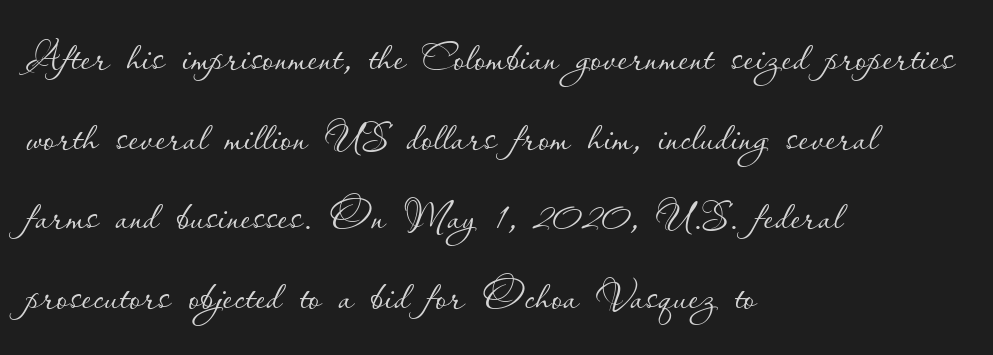
Q: Is the text bold? A: No.
Q: Is the text italic (slanted)? A: Yes.
Q: Is the text underlined? A: No.
Q: How is the paragraph aligned? A: Left-aligned.
Q: Is the spacing between letters normal or unusually wide? A: Normal.
Q: Is the spacing between lines tight, normal or loose? A: Normal.
Q: Width (condensed, normal, or wide)? A: Normal.
Q: Stroke contrast? A: Low.
Q: x-height? A: Small.
Q: Monospaced? A: No.
